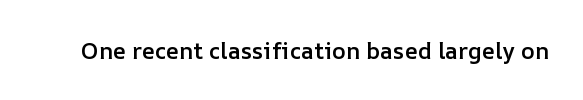
Q: Is the text bold? A: Semi-bold.
Q: Is the text italic (slanted)? A: No, it is upright.
Q: Is the text underlined? A: No.
Q: Is the spacing between letters normal or unusually wide? A: Normal.
